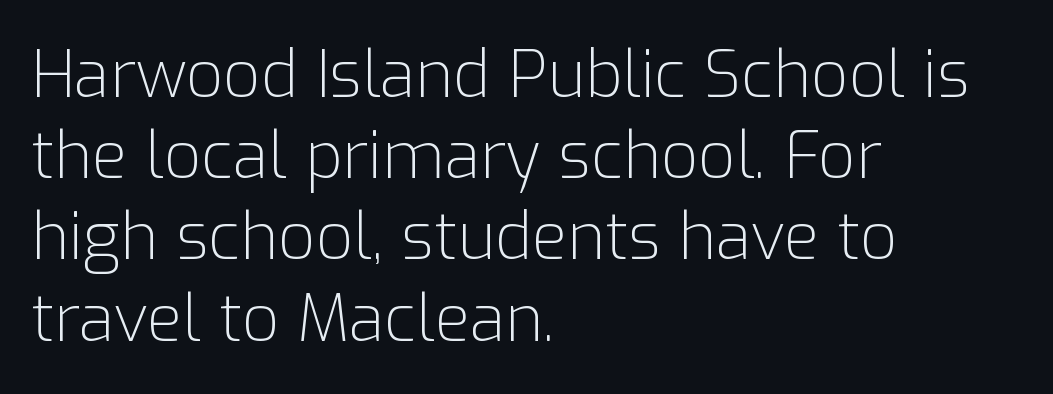
The image shows 65 px light sans-serif type, upright; set left-aligned, normal line spacing (1.25x), normal letter spacing, not underlined; low stroke contrast and a medium x-height.
